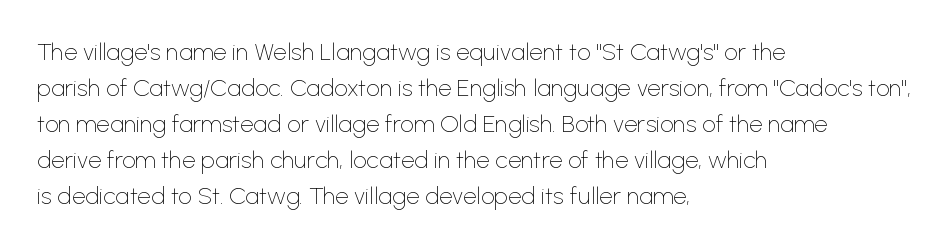
Q: Is the text bold? A: No.
Q: Is the text italic (slanted)? A: No, it is upright.
Q: Is the text underlined? A: No.
Q: How is the paragraph aligned? A: Left-aligned.
Q: Is the spacing between letters normal or unusually wide? A: Normal.
Q: Is the spacing between lines tight, normal or loose? A: Normal.
